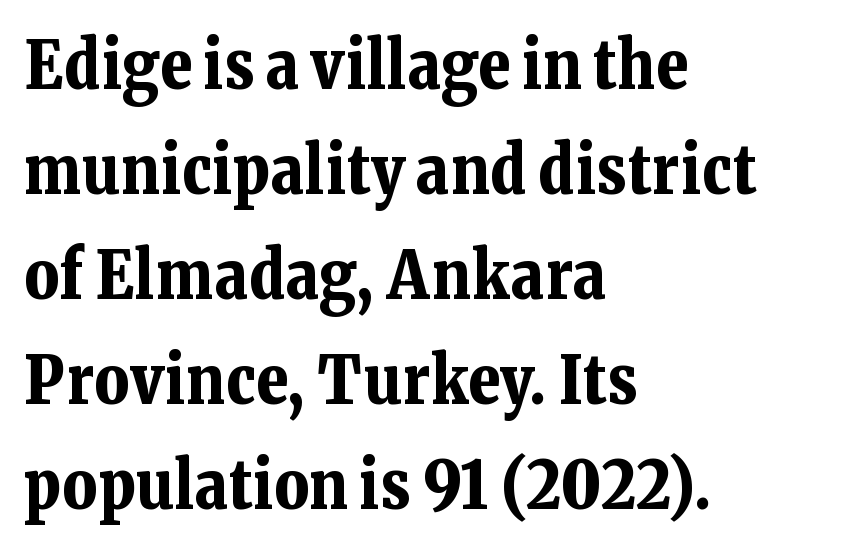
The image shows 66 px bold serif type, upright; set left-aligned, normal line spacing (1.59x), normal letter spacing, not underlined; low stroke contrast and a medium x-height.
